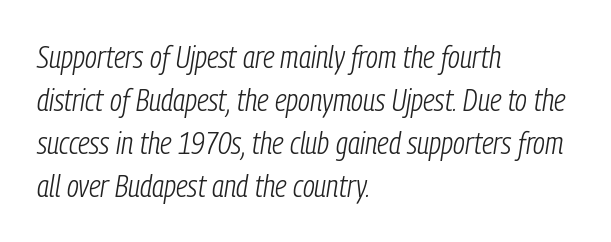
Q: Is the text bold? A: No.
Q: Is the text italic (slanted)? A: Yes, it leans right by about 9 degrees.
Q: Is the text underlined? A: No.
Q: How is the paragraph aligned? A: Left-aligned.
Q: Is the spacing between letters normal or unusually wide? A: Normal.
Q: Is the spacing between lines tight, normal or loose? A: Normal.
Q: Width (condensed, normal, or wide)? A: Condensed.
Q: Stroke contrast? A: Low.
Q: x-height? A: Medium.
Q: Monospaced? A: No.
